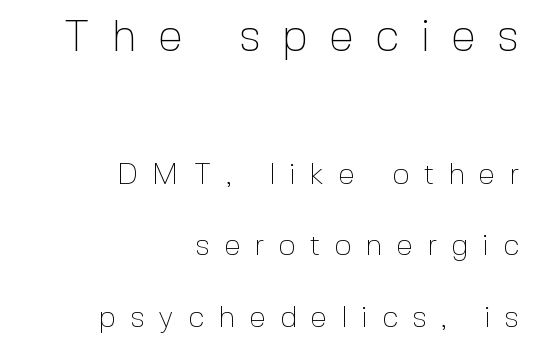
{"serif": "no", "italic": "no", "bold": "no", "weight": "thin", "width": "normal", "x_height": "medium", "monospaced": "no", "underline": "no", "align": "right", "line_spacing": "loose", "line_spacing_ratio": 2.39, "letter_spacing": "wide", "letter_spacing_em": 0.47, "larger_block": "first", "size_ratio": 1.5, "glyph_px": 45}
